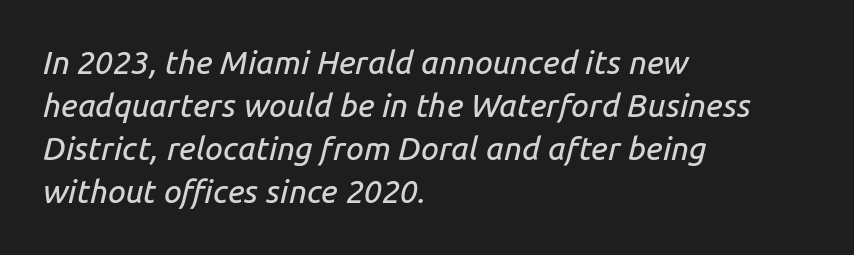
{"italic": "yes", "lean": "right", "slant_degrees": 14, "width": "normal", "stroke_contrast": "low", "x_height": "medium", "monospaced": "no", "underline": "no", "align": "left", "line_spacing": "normal", "line_spacing_ratio": 1.34, "letter_spacing": "normal", "letter_spacing_em": 0.0, "glyph_px": 32}
